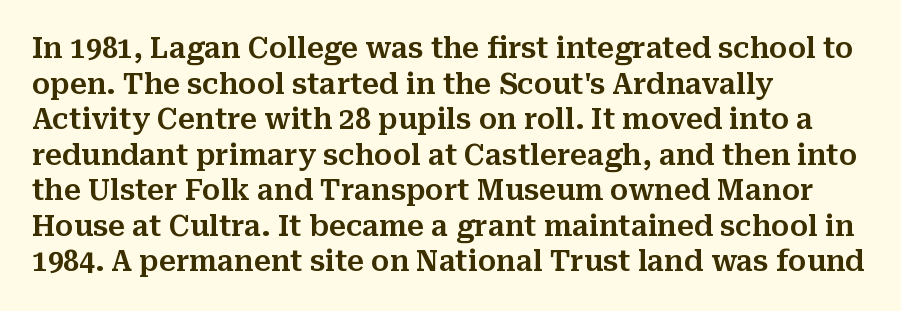
The image shows 28 px serif type, upright; set left-aligned, normal line spacing (1.27x), normal letter spacing, not underlined; medium stroke contrast and a medium x-height.
